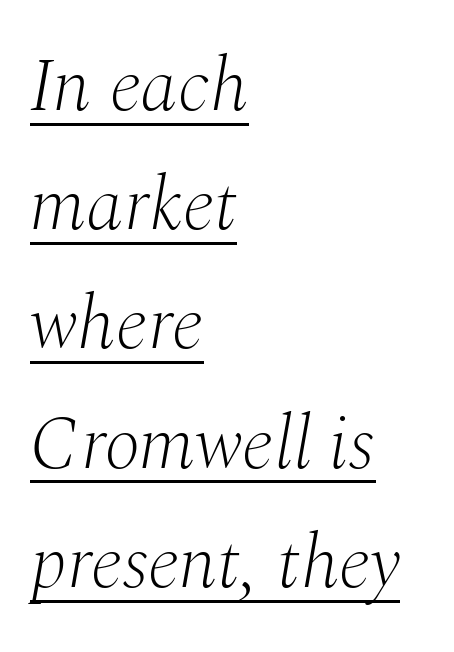
{"serif": "yes", "italic": "yes", "lean": "right", "slant_degrees": 10, "bold": "no", "weight": "light", "width": "normal", "stroke_contrast": "medium", "x_height": "medium", "monospaced": "no", "underline": "yes", "align": "left", "line_spacing": "normal", "line_spacing_ratio": 1.59, "letter_spacing": "normal", "letter_spacing_em": 0.0, "glyph_px": 75}
